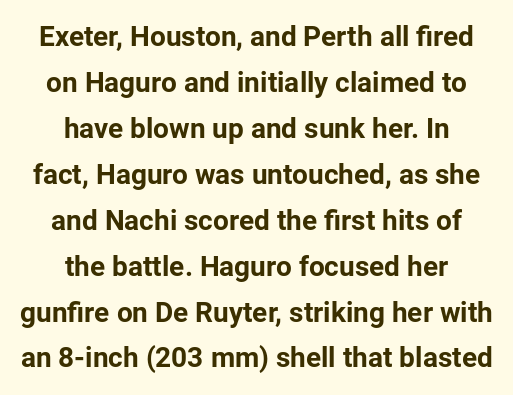
{"serif": "no", "italic": "no", "bold": "yes", "weight": "bold", "width": "normal", "stroke_contrast": "low", "x_height": "medium", "monospaced": "no", "underline": "no", "align": "center", "line_spacing": "normal", "line_spacing_ratio": 1.64, "letter_spacing": "normal", "letter_spacing_em": 0.0, "glyph_px": 28}
